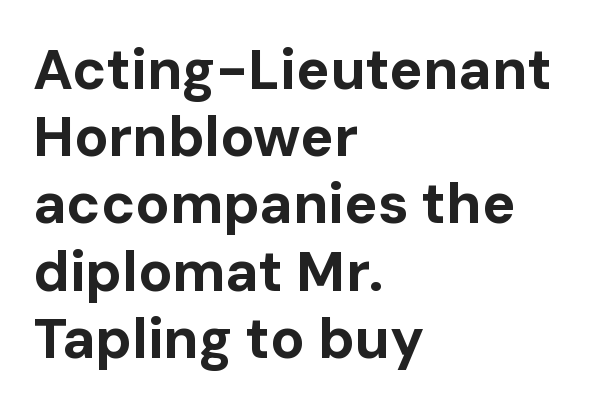
The image shows 56 px bold sans-serif type, upright; set left-aligned, line spacing 1.2x, normal letter spacing, not underlined; low stroke contrast and a medium x-height.
